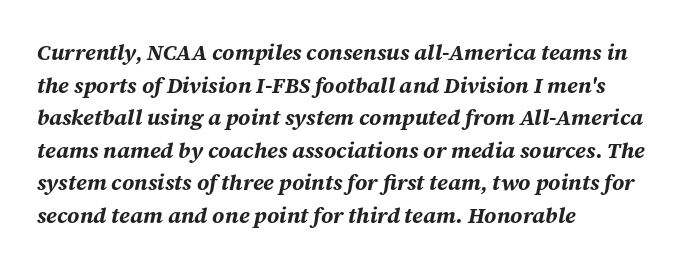
{"italic": "yes", "lean": "right", "slant_degrees": 12, "bold": "yes", "underline": "no", "align": "left", "line_spacing": "normal", "line_spacing_ratio": 1.48, "letter_spacing": "normal", "letter_spacing_em": 0.0, "glyph_px": 22}
